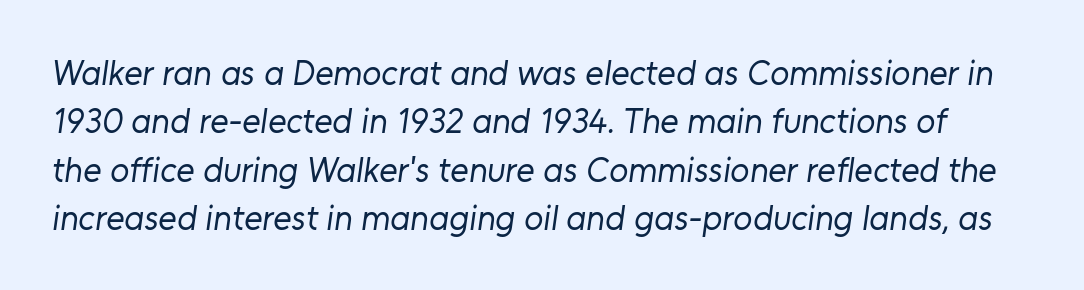
Inter-character spacing is left at the font's built-in metrics. The block of text has a typical density, with ordinary space between rows. Unlike a traditional serif, this face leaves its strokes unadorned. Proportional: the letters do not fall into vertical columns. Beneath every word, the page is bare.
